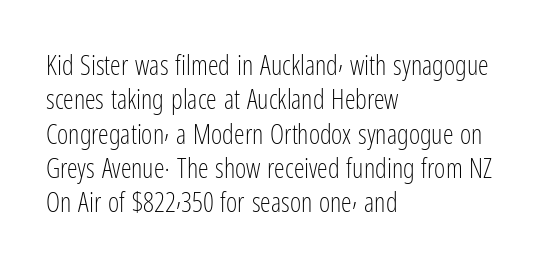
The image shows 27 px text type, upright; set left-aligned, normal line spacing (1.27x), normal letter spacing, not underlined.
